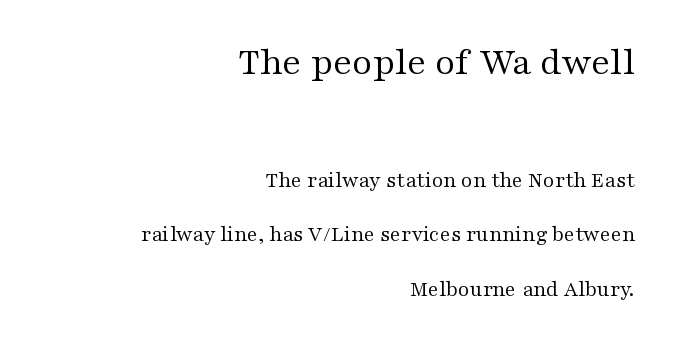
Q: Is the text bold? A: No.
Q: Is the text italic (slanted)? A: No, it is upright.
Q: Is the typeface a serif or a sans-serif typeface? A: Serif.
Q: Is the text underlined? A: No.
Q: How is the paragraph aligned? A: Right-aligned.
Q: Is the spacing between letters normal or unusually wide? A: Normal.
Q: Is the spacing between lines tight, normal or loose? A: Loose.
Q: Which block of text is set in a larger size, the first (top) or the second (bottom)? A: The first (top) one.
Q: Width (condensed, normal, or wide)? A: Wide.
Q: Stroke contrast? A: Medium.
Q: x-height? A: Medium.
Q: Monospaced? A: No.
